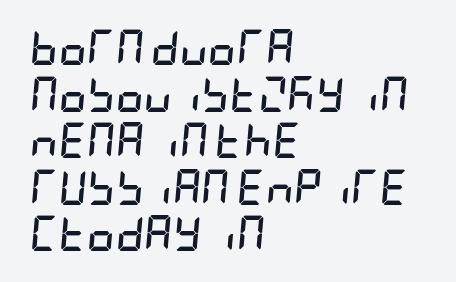
Q: Is the text bold? A: Yes.
Q: Is the text italic (slanted)? A: Yes, it leans right by about 5 degrees.
Q: Is the text underlined? A: No.
Q: How is the paragraph aligned? A: Left-aligned.
Q: Is the spacing between letters normal or unusually wide? A: Normal.
Q: Is the spacing between lines tight, normal or loose? A: Normal.
Q: Width (condensed, normal, or wide)? A: Condensed.
Q: Stroke contrast? A: Low.
Q: x-height? A: Large.
